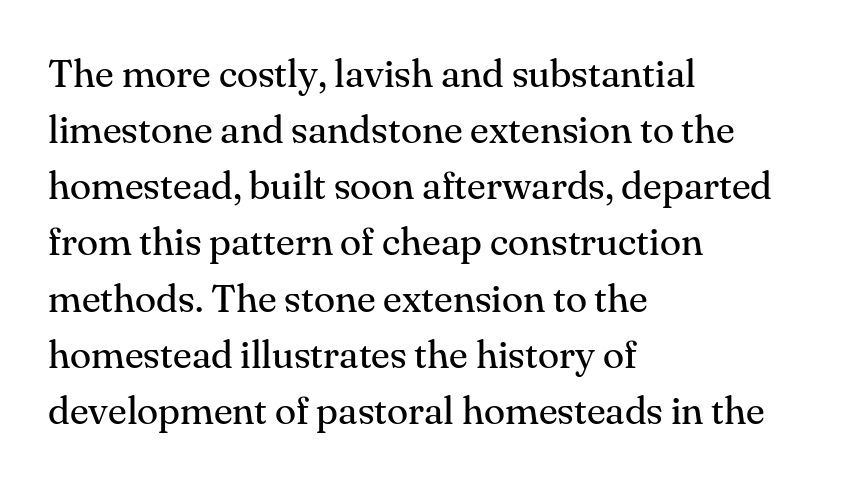
The image shows 39 px regular-weight serif type, upright; set left-aligned, normal line spacing (1.44x), normal letter spacing, not underlined; medium stroke contrast and a small x-height.
